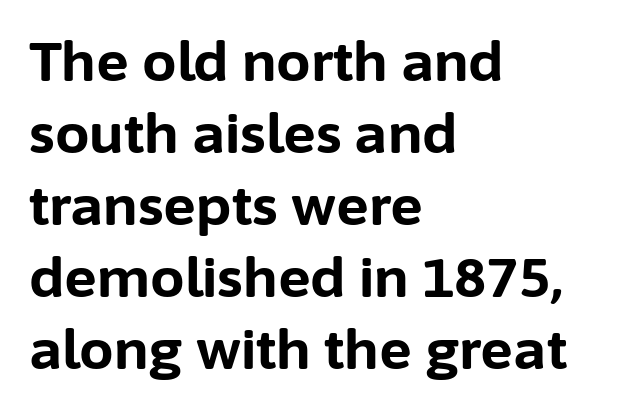
{"serif": "no", "italic": "no", "bold": "yes", "weight": "bold", "width": "normal", "stroke_contrast": "low", "x_height": "medium", "monospaced": "no", "underline": "no", "align": "left", "line_spacing": "normal", "line_spacing_ratio": 1.31, "letter_spacing": "normal", "letter_spacing_em": 0.0, "glyph_px": 55}
